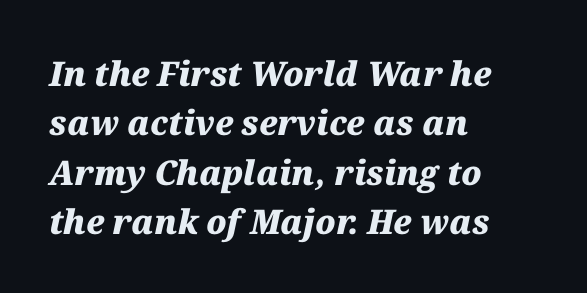
{"italic": "yes", "lean": "right", "slant_degrees": 12, "bold": "yes", "weight": "heavy", "width": "normal", "stroke_contrast": "medium", "x_height": "medium", "monospaced": "no", "underline": "no", "align": "left", "line_spacing": "normal", "line_spacing_ratio": 1.45, "letter_spacing": "normal", "letter_spacing_em": 0.0, "glyph_px": 34}
